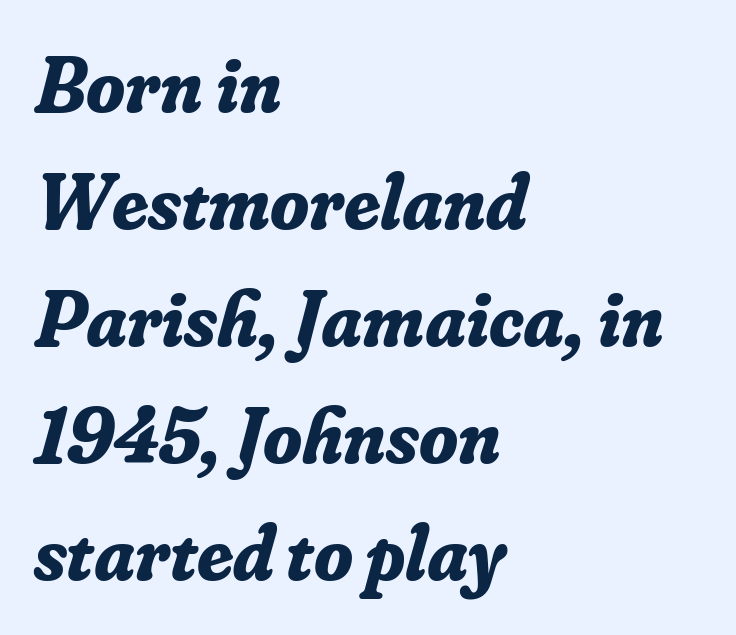
The image shows 79 px bold serif type, italic (leaning right); set left-aligned, normal line spacing (1.48x), normal letter spacing, not underlined; low stroke contrast and a small x-height.
